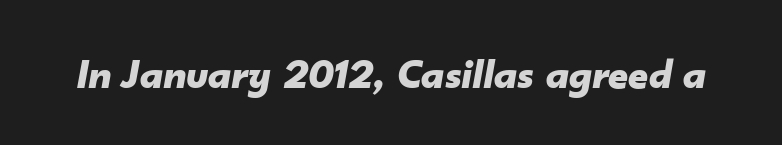
Q: Is the text bold? A: Yes.
Q: Is the text italic (slanted)? A: Yes, it leans right by about 10 degrees.
Q: Is the text underlined? A: No.
Q: Is the spacing between letters normal or unusually wide? A: Normal.
Q: Width (condensed, normal, or wide)? A: Normal.
Q: Stroke contrast? A: Low.
Q: x-height? A: Small.
Q: Monospaced? A: No.
